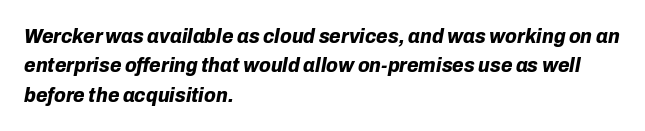
Q: Is the text bold? A: Yes.
Q: Is the text italic (slanted)? A: Yes, it leans right by about 10 degrees.
Q: Is the text underlined? A: No.
Q: How is the paragraph aligned? A: Left-aligned.
Q: Is the spacing between letters normal or unusually wide? A: Normal.
Q: Is the spacing between lines tight, normal or loose? A: Normal.
